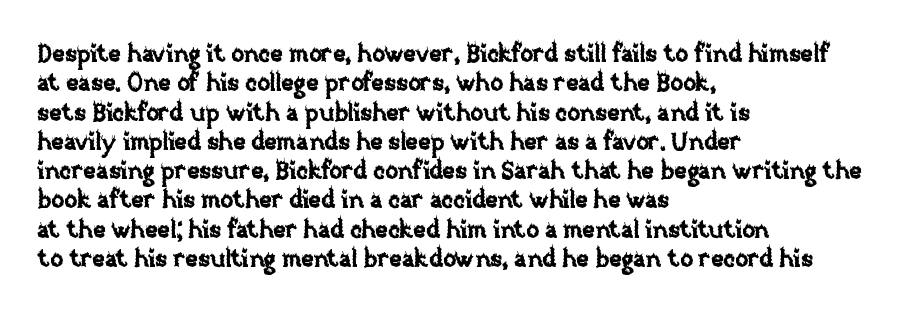
The image shows 24 px text type, upright; set left-aligned, line spacing 1.22x, normal letter spacing, not underlined.
